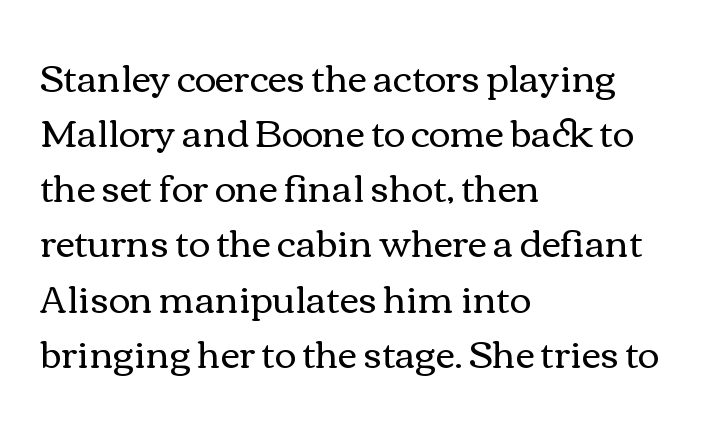
The image shows 37 px regular-weight, wide type, upright; set left-aligned, normal line spacing (1.49x), normal letter spacing, not underlined; a medium x-height.
